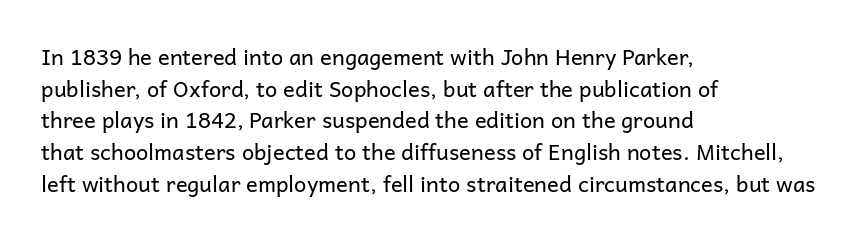
Q: Is the text bold? A: No.
Q: Is the text italic (slanted)? A: No, it is upright.
Q: Is the text underlined? A: No.
Q: How is the paragraph aligned? A: Left-aligned.
Q: Is the spacing between letters normal or unusually wide? A: Normal.
Q: Is the spacing between lines tight, normal or loose? A: Normal.
